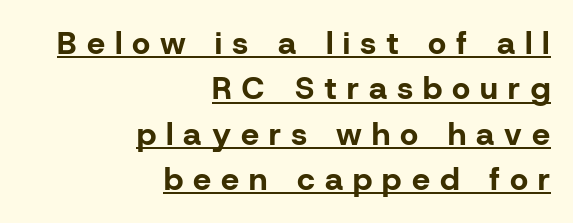
Unlike italic type, these characters show no tilt at all. Vertical spacing — default. Notice how the passage keeps a crisp vertical edge on the right only. Characters follow at a spacing far wider than the type designer built in.
